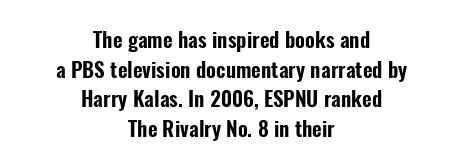
The image shows 21 px text type, upright; set centered, normal line spacing (1.41x), normal letter spacing, not underlined.
